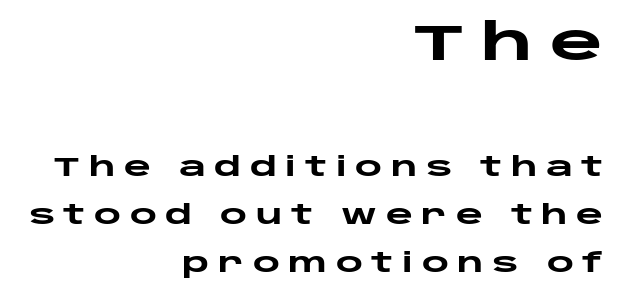
{"serif": "no", "italic": "no", "bold": "yes", "weight": "heavy", "width": "wide", "stroke_contrast": "low", "x_height": "large", "monospaced": "no", "underline": "no", "align": "right", "line_spacing_ratio": 1.86, "letter_spacing": "wide", "letter_spacing_em": 0.33, "larger_block": "first", "size_ratio": 1.96, "glyph_px": 51}
